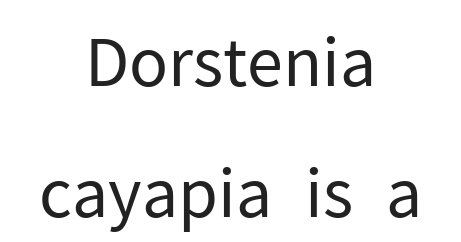
Inter-character spacing is left at the font's built-in metrics. The typeface chosen for these lines omits serifs. The rendering uses natural spacing where letterforms have individual widths. The rag falls on both sides of this text block equally. Is there any slant? The stems are plumb. Baseline-to-baseline distance is far greater than the letter height.
